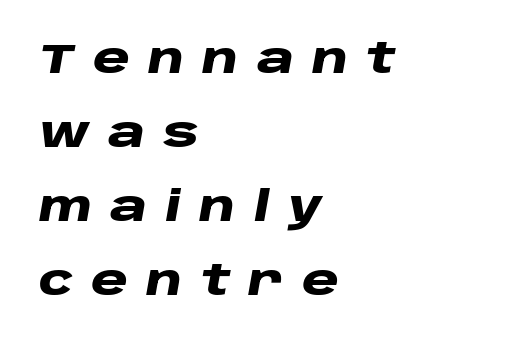
{"italic": "yes", "lean": "right", "slant_degrees": 10, "bold": "yes", "weight": "heavy", "width": "wide", "stroke_contrast": "low", "x_height": "large", "monospaced": "no", "underline": "no", "align": "left", "line_spacing_ratio": 1.76, "letter_spacing": "wide", "letter_spacing_em": 0.43, "glyph_px": 42}
